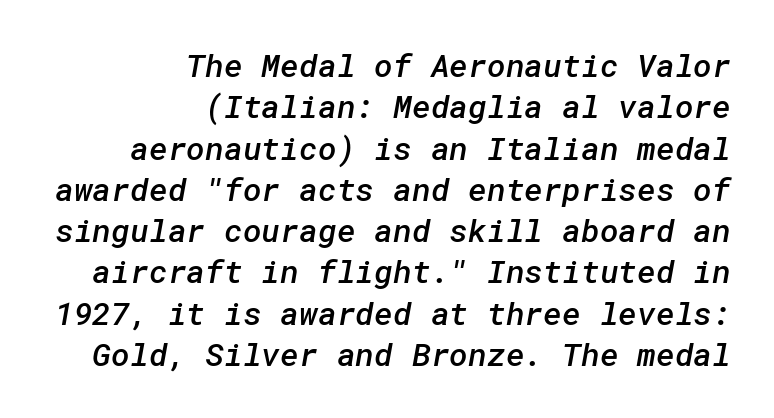
{"serif": "no", "bold": "semi", "weight": "semibold", "width": "normal", "stroke_contrast": "low", "x_height": "medium", "underline": "no", "align": "right", "line_spacing": "normal", "line_spacing_ratio": 1.29, "letter_spacing": "normal", "letter_spacing_em": 0.0, "glyph_px": 32}
